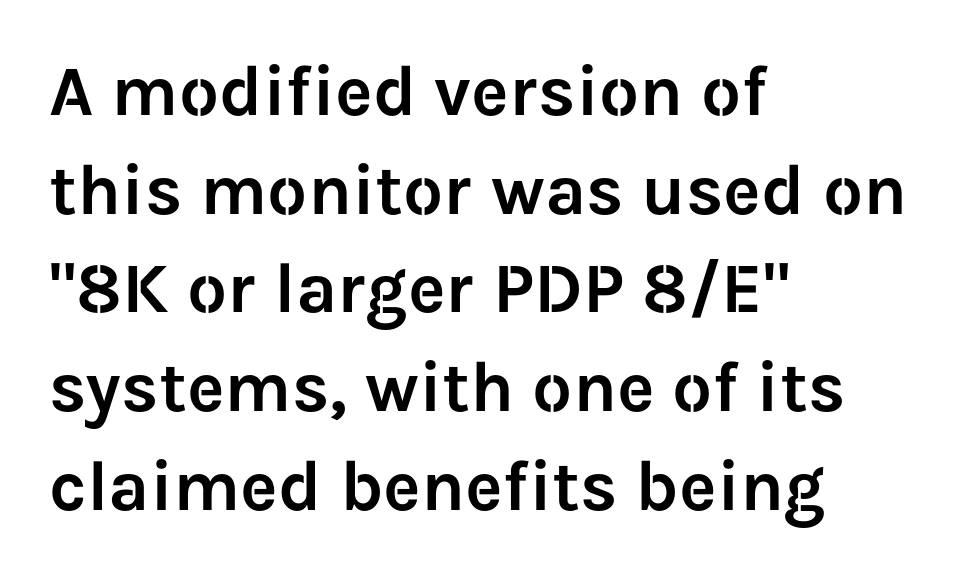
{"serif": "no", "italic": "no", "width": "normal", "stroke_contrast": "low", "x_height": "medium", "monospaced": "no", "underline": "no", "align": "left", "line_spacing": "normal", "line_spacing_ratio": 1.39, "letter_spacing": "normal", "letter_spacing_em": 0.0, "glyph_px": 71}
